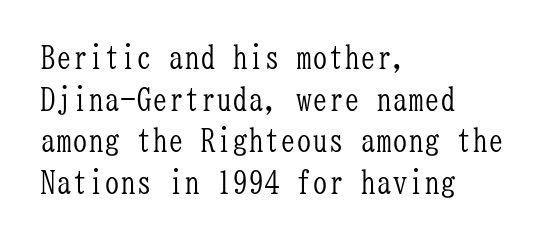
The image shows 32 px light, condensed serif type, upright, monospaced; set left-aligned, normal line spacing (1.3x), normal letter spacing, not underlined; low stroke contrast and a medium x-height.
